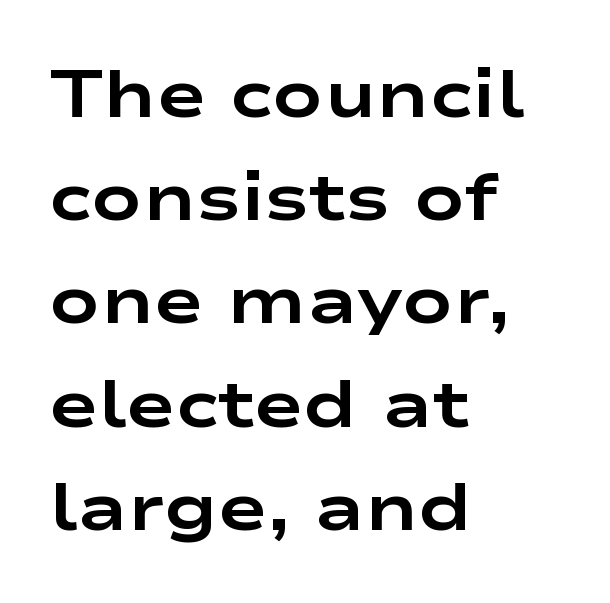
{"serif": "no", "italic": "no", "bold": "yes", "weight": "bold", "width": "wide", "stroke_contrast": "low", "x_height": "medium", "monospaced": "no", "underline": "no", "align": "left", "line_spacing": "normal", "line_spacing_ratio": 1.54, "letter_spacing": "normal", "letter_spacing_em": 0.0, "glyph_px": 67}
